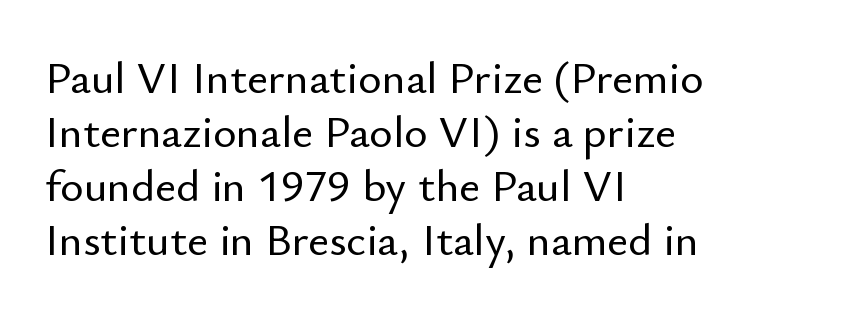
Q: Is the text italic (slanted)? A: No, it is upright.
Q: Is the typeface a serif or a sans-serif typeface? A: Sans-serif.
Q: Is the text underlined? A: No.
Q: How is the paragraph aligned? A: Left-aligned.
Q: Is the spacing between letters normal or unusually wide? A: Normal.
Q: Width (condensed, normal, or wide)? A: Normal.
Q: Stroke contrast? A: Low.
Q: x-height? A: Small.
Q: Monospaced? A: No.
